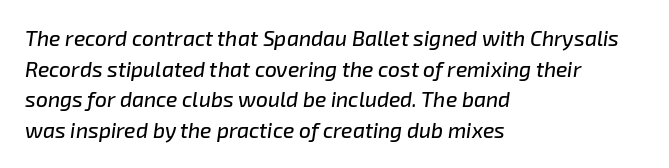
The image shows 21 px text type, italic (leaning right); set left-aligned, normal line spacing (1.46x), normal letter spacing, not underlined.
